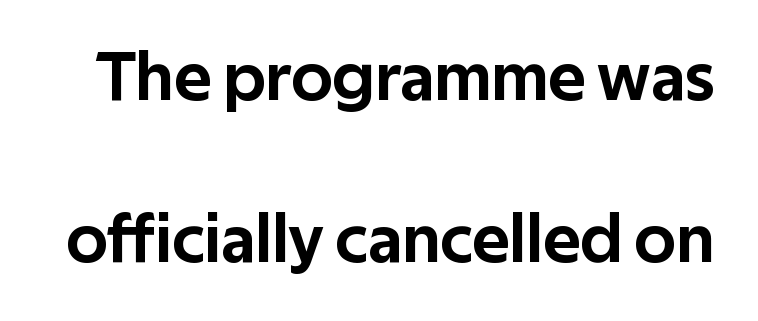
The image shows 70 px sans-serif type, upright; set loose line spacing (2.32x), normal letter spacing, not underlined; low stroke contrast and a medium x-height.
